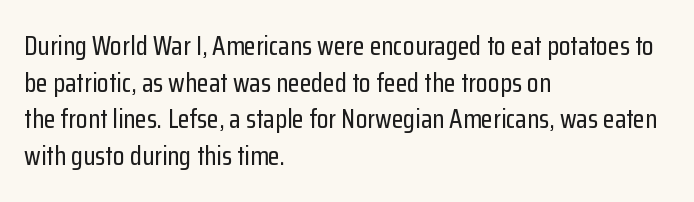
Q: Is the text italic (slanted)? A: No, it is upright.
Q: Is the text underlined? A: No.
Q: How is the paragraph aligned? A: Left-aligned.
Q: Is the spacing between letters normal or unusually wide? A: Normal.
Q: Is the spacing between lines tight, normal or loose? A: Normal.
